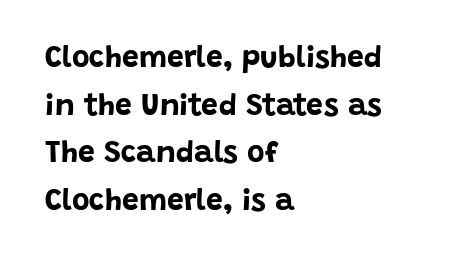
{"serif": "no", "italic": "no", "bold": "yes", "weight": "bold", "width": "normal", "stroke_contrast": "low", "x_height": "large", "monospaced": "no", "underline": "no", "align": "left", "line_spacing": "normal", "line_spacing_ratio": 1.59, "letter_spacing": "normal", "letter_spacing_em": 0.0, "glyph_px": 30}
